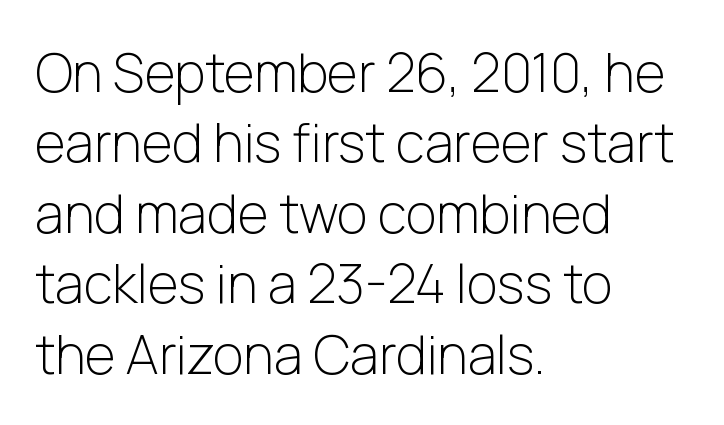
The passage shown has conventional tracking throughout. Line beginnings align vertically; line endings do not. Underlining? Definitely not there. Is the stroke heavy? The answer is a plain regular-or-lighter. Is there much room between lines? A standard amount, neither cramped nor airy.
